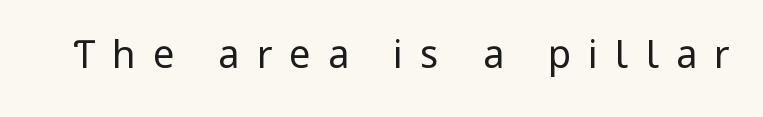
Q: Is the text bold? A: No.
Q: Is the text italic (slanted)? A: No, it is upright.
Q: Is the typeface a serif or a sans-serif typeface? A: Sans-serif.
Q: Is the text underlined? A: No.
Q: Is the spacing between letters normal or unusually wide? A: Unusually wide.
Q: Width (condensed, normal, or wide)? A: Condensed.
Q: Stroke contrast? A: Low.
Q: x-height? A: Large.
Q: Monospaced? A: No.
